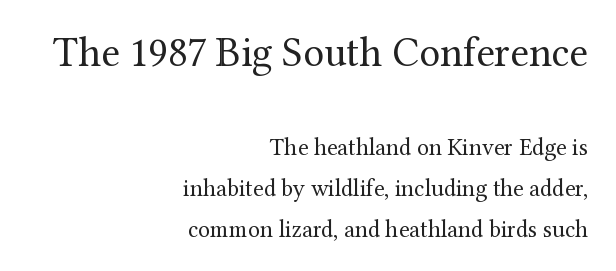
Q: Is the text bold? A: No.
Q: Is the text italic (slanted)? A: No, it is upright.
Q: Is the typeface a serif or a sans-serif typeface? A: Serif.
Q: Is the text underlined? A: No.
Q: How is the paragraph aligned? A: Right-aligned.
Q: Is the spacing between letters normal or unusually wide? A: Normal.
Q: Is the spacing between lines tight, normal or loose? A: Normal.
Q: Which block of text is set in a larger size, the first (top) or the second (bottom)? A: The first (top) one.
Q: Width (condensed, normal, or wide)? A: Normal.
Q: Stroke contrast? A: Medium.
Q: x-height? A: Medium.
Q: Monospaced? A: No.
